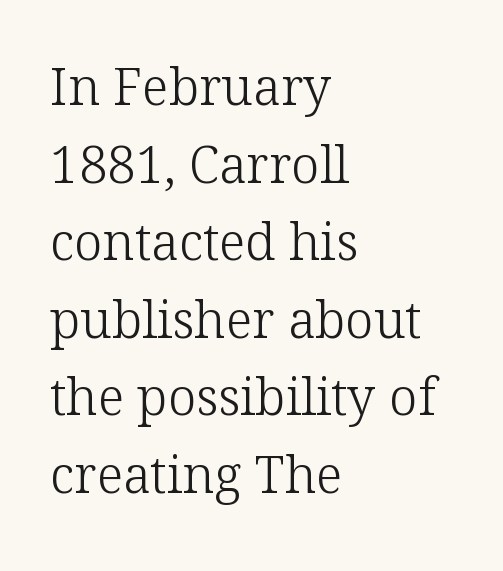
Q: Is the text bold? A: No.
Q: Is the text italic (slanted)? A: No, it is upright.
Q: Is the typeface a serif or a sans-serif typeface? A: Serif.
Q: Is the text underlined? A: No.
Q: How is the paragraph aligned? A: Left-aligned.
Q: Is the spacing between letters normal or unusually wide? A: Normal.
Q: Is the spacing between lines tight, normal or loose? A: Normal.
Q: Width (condensed, normal, or wide)? A: Normal.
Q: Stroke contrast? A: Low.
Q: x-height? A: Medium.
Q: Monospaced? A: No.
